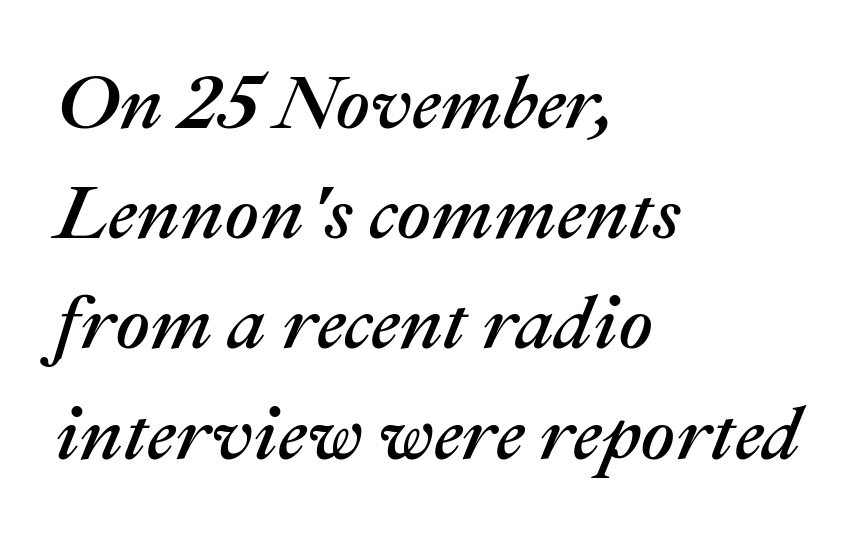
{"italic": "yes", "lean": "right", "slant_degrees": 22, "width": "normal", "stroke_contrast": "medium", "x_height": "medium", "monospaced": "no", "underline": "no", "align": "left", "line_spacing": "normal", "line_spacing_ratio": 1.45, "letter_spacing": "normal", "letter_spacing_em": 0.0, "glyph_px": 76}
